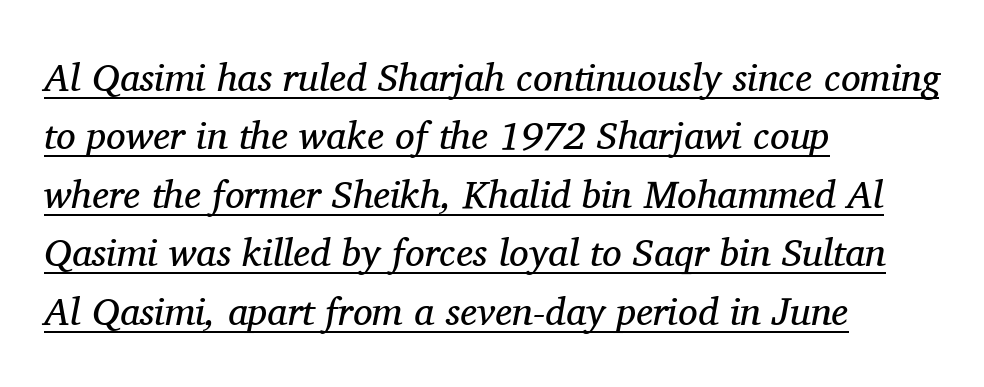
The image shows 39 px regular-weight serif type, italic (leaning right); set left-aligned, normal line spacing (1.5x), normal letter spacing, underlined; medium stroke contrast and a medium x-height.
